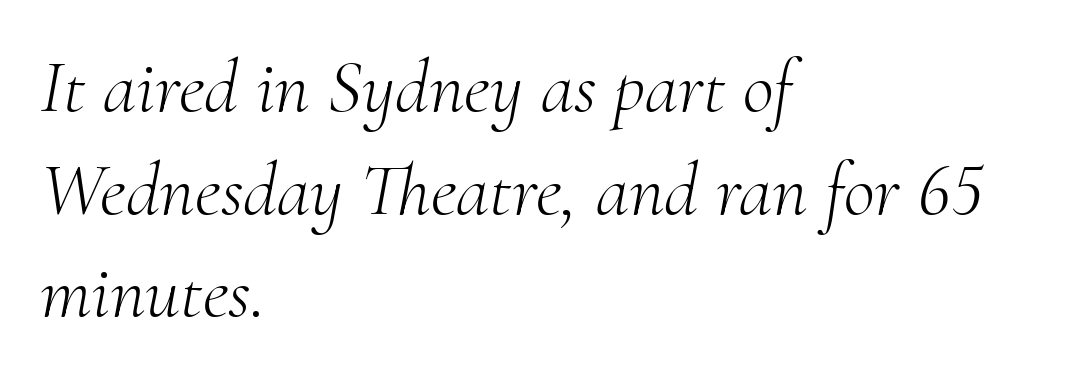
Q: Is the text bold? A: No.
Q: Is the text italic (slanted)? A: Yes, it leans right by about 10 degrees.
Q: Is the typeface a serif or a sans-serif typeface? A: Serif.
Q: Is the text underlined? A: No.
Q: How is the paragraph aligned? A: Left-aligned.
Q: Is the spacing between letters normal or unusually wide? A: Normal.
Q: Is the spacing between lines tight, normal or loose? A: Normal.
Q: Width (condensed, normal, or wide)? A: Normal.
Q: Stroke contrast? A: Medium.
Q: x-height? A: Small.
Q: Monospaced? A: No.
